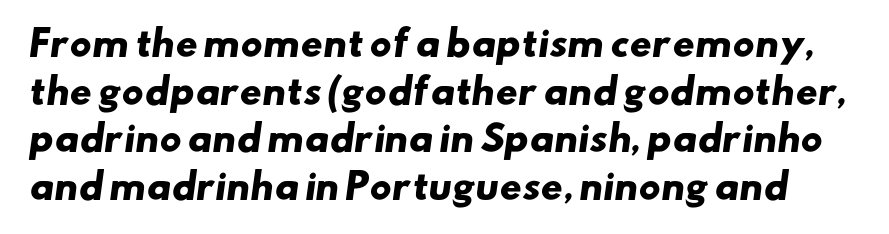
This sample has the flowing, uneven cadence of proportional lettering. Plenty of ink on the page — the face is bold. The rendering keeps characters at their native spacing. The line-height multiplier appears to be the usual default. The strip under each line holds only bare page. Nothing sits at the stroke ends, so this counts as sans-serif.
